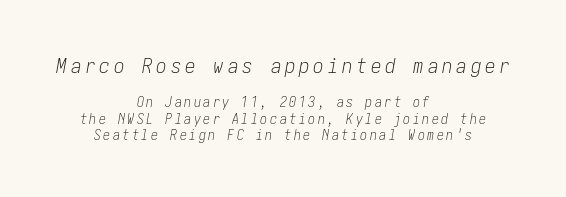
Is the stroke heavy? The answer is a plain regular-or-lighter. If you squint, the top block still reads clearly — it's the larger of the two. The letters are slanted; this is an italic face. Bare-footed words on every line.
